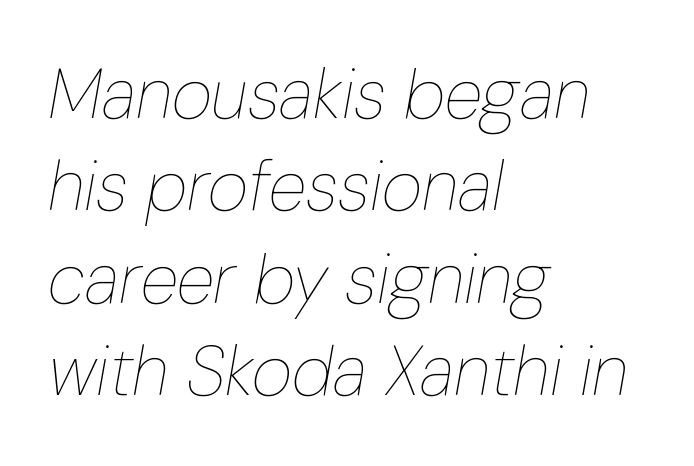
{"italic": "yes", "lean": "right", "slant_degrees": 10, "bold": "no", "weight": "thin", "width": "condensed", "stroke_contrast": "low", "x_height": "medium", "monospaced": "no", "underline": "no", "align": "left", "line_spacing": "normal", "line_spacing_ratio": 1.32, "letter_spacing": "normal", "letter_spacing_em": 0.0, "glyph_px": 70}
